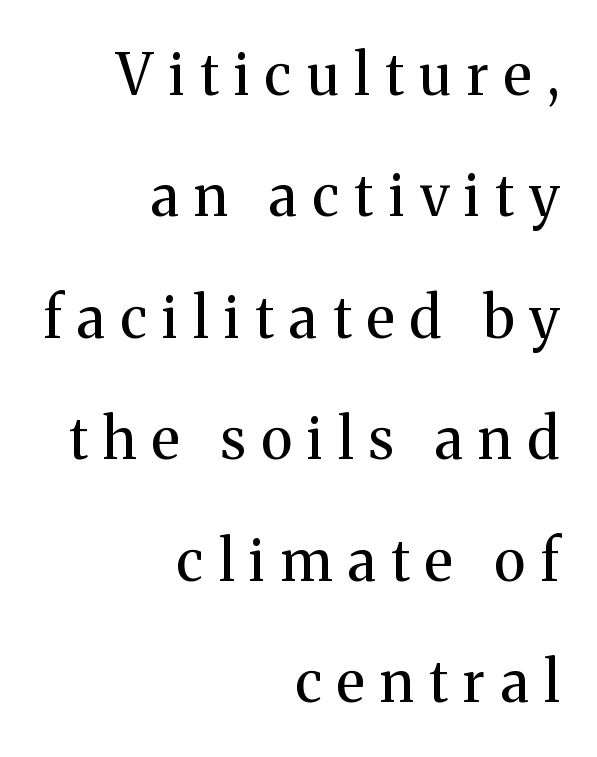
The image shows 57 px regular-weight serif type, upright; set right-aligned, loose line spacing (2.13x), unusually wide letter spacing (+0.27 em), not underlined; medium stroke contrast and a medium x-height.
